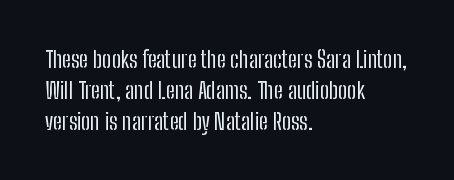
Q: Is the text bold? A: No.
Q: Is the text italic (slanted)? A: No, it is upright.
Q: Is the text underlined? A: No.
Q: How is the paragraph aligned? A: Left-aligned.
Q: Is the spacing between letters normal or unusually wide? A: Normal.
Q: Is the spacing between lines tight, normal or loose? A: Normal.
